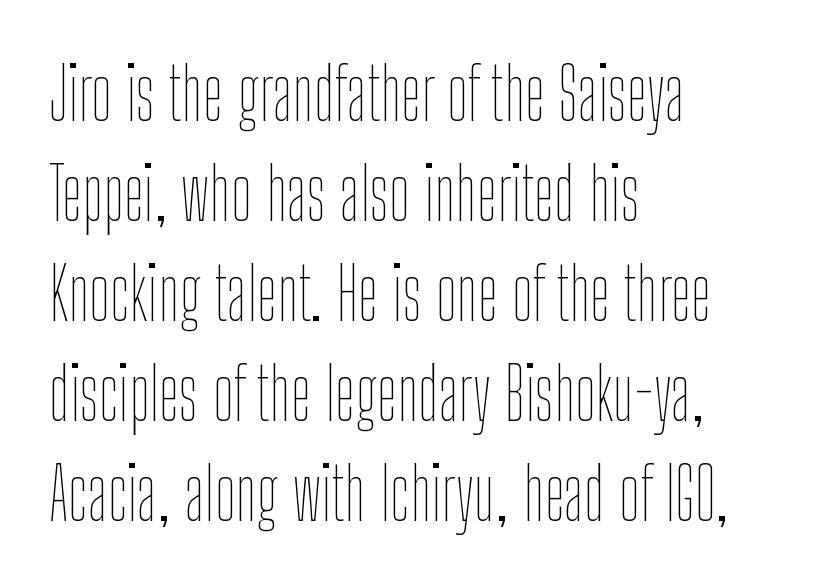
The image shows 73 px thin, condensed type, upright; set left-aligned, normal line spacing (1.37x), normal letter spacing, not underlined; low stroke contrast and a medium x-height.
